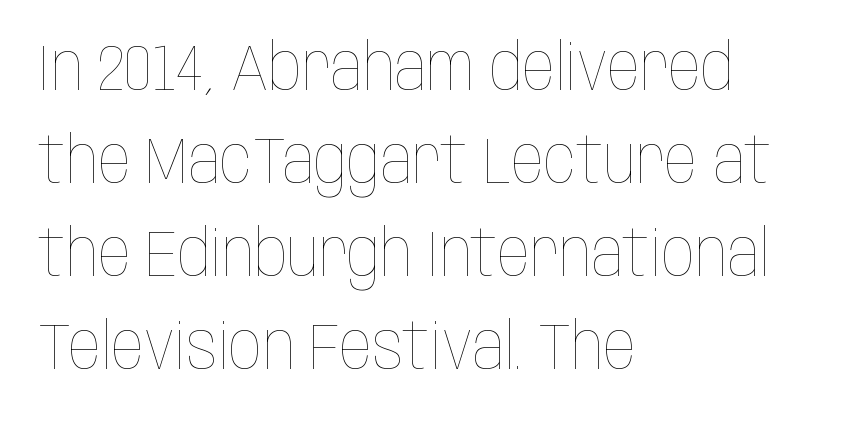
Layout note: lines flush left. The face used here is proportionally spaced, like ordinary book or web type. Notice how descenders clear the ascenders below comfortably — that's standard leading. Honestly, the letter spacing is just normal — you wouldn't notice it. On a weight scale, this lands at 450 or below.
